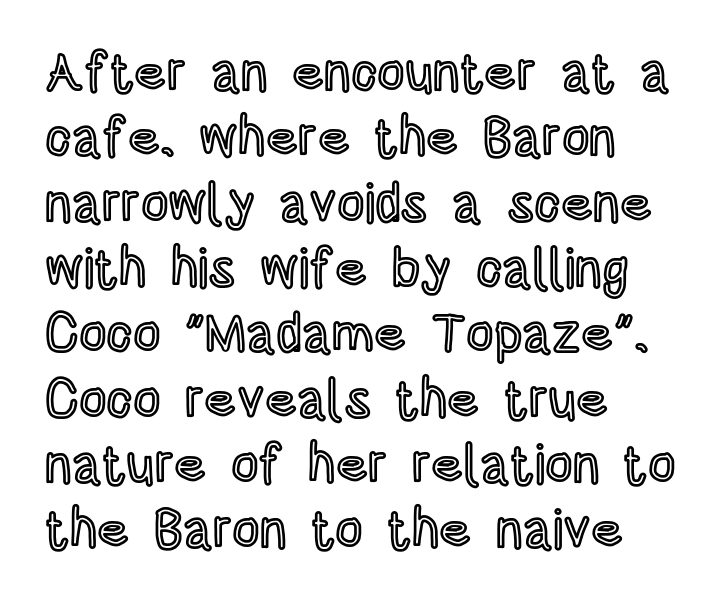
Does the lettering tilt? It doesn't — this is upright. If you drew a ruler down the left edge, every line would touch it. Character widths vary here, with narrow letters taking less room than wide ones. You could call the tracking neutral — neither tight nor loose. Beneath every word, the page is bare.
